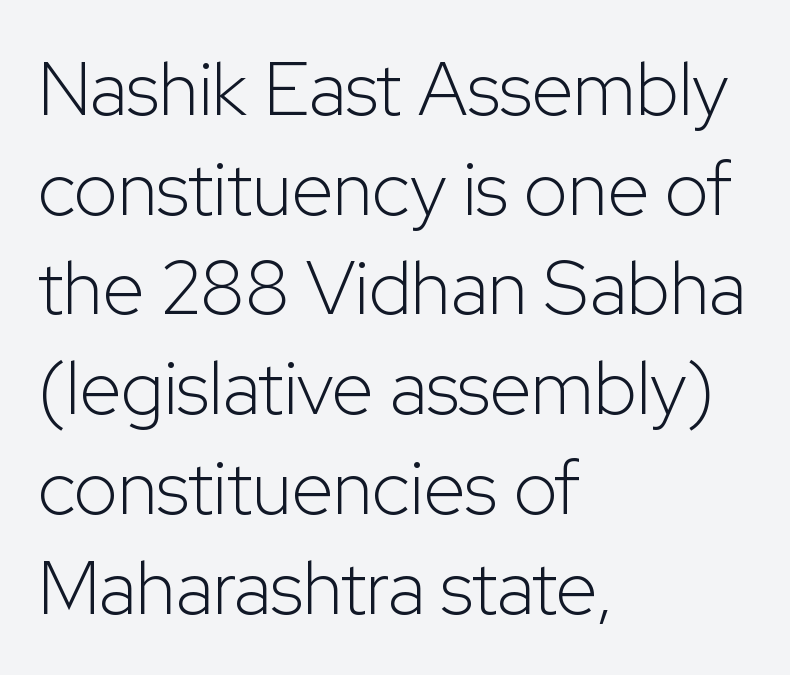
Q: Is the text bold? A: No.
Q: Is the text italic (slanted)? A: No, it is upright.
Q: Is the typeface a serif or a sans-serif typeface? A: Sans-serif.
Q: Is the text underlined? A: No.
Q: How is the paragraph aligned? A: Left-aligned.
Q: Is the spacing between letters normal or unusually wide? A: Normal.
Q: Is the spacing between lines tight, normal or loose? A: Normal.
Q: Width (condensed, normal, or wide)? A: Normal.
Q: Stroke contrast? A: Low.
Q: x-height? A: Medium.
Q: Monospaced? A: No.
